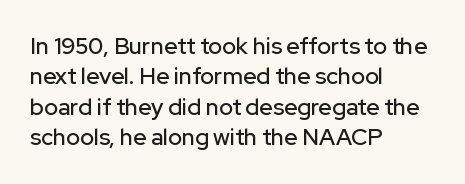
The face used here is rendered with its standard letterfit. These lines are set flush left with a ragged right edge. The glyphs are unaccompanied by any horizontal stroke below them. Normally led — the rows are evenly, conventionally spaced. Do the letters lean? They stand straight.
